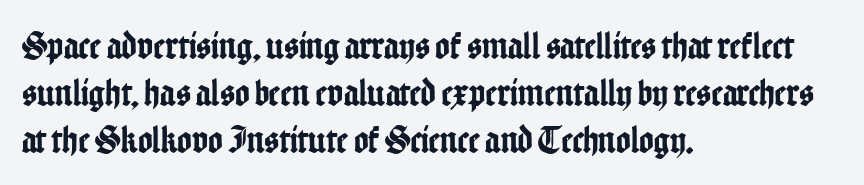
The image shows 39 px condensed sans-serif type, upright; set left-aligned, line spacing 1.2x, normal letter spacing, not underlined; low stroke contrast and a medium x-height.
